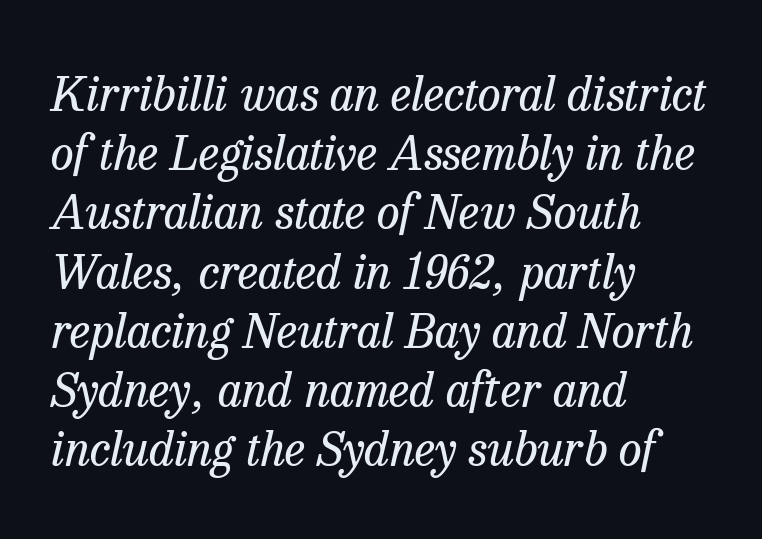
Q: Is the text bold? A: No.
Q: Is the text italic (slanted)? A: Yes, it leans right by about 13 degrees.
Q: Is the typeface a serif or a sans-serif typeface? A: Serif.
Q: Is the text underlined? A: No.
Q: How is the paragraph aligned? A: Left-aligned.
Q: Is the spacing between letters normal or unusually wide? A: Normal.
Q: Is the spacing between lines tight, normal or loose? A: Normal.
Q: Width (condensed, normal, or wide)? A: Normal.
Q: Stroke contrast? A: Low.
Q: x-height? A: Medium.
Q: Monospaced? A: No.
